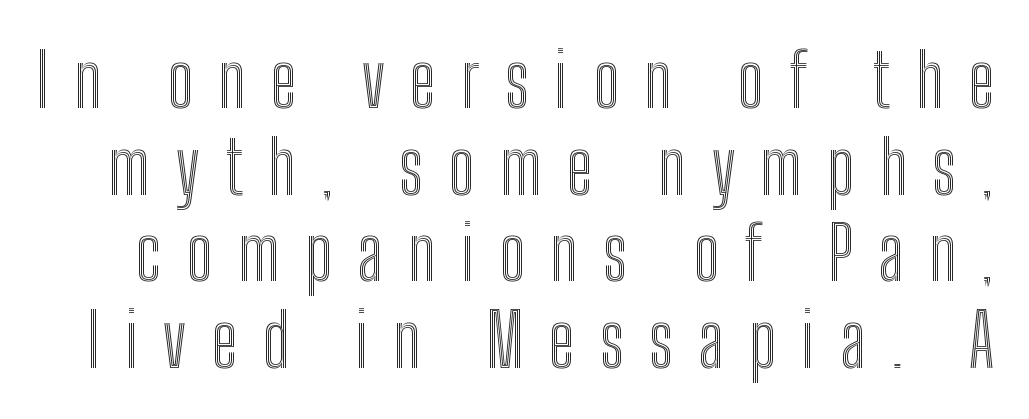
The image shows 74 px condensed type, upright; set line spacing 1.17x, unusually wide letter spacing (+0.34 em), not underlined; a medium x-height.
